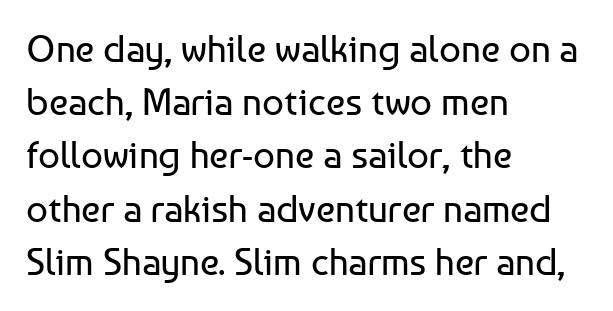
The image shows 38 px regular-weight sans-serif type, upright; set left-aligned, normal line spacing (1.4x), normal letter spacing, not underlined; low stroke contrast and a medium x-height.
